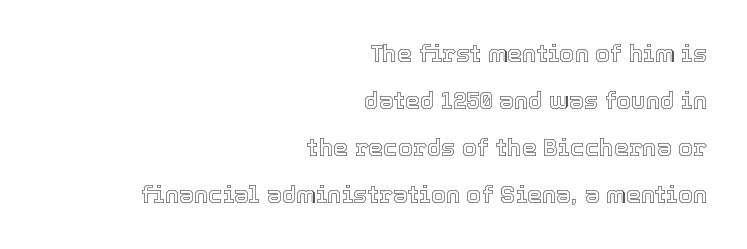
The image shows 24 px text type, upright; set right-aligned, loose line spacing (1.96x), normal letter spacing, not underlined.
